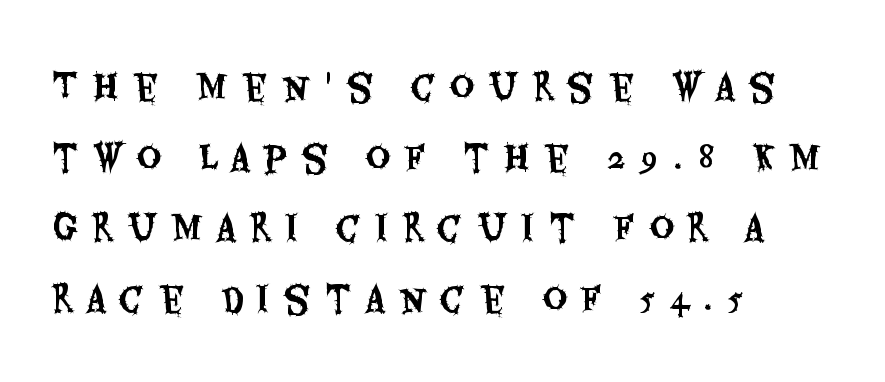
Q: Is the text italic (slanted)? A: No, it is upright.
Q: Is the typeface a serif or a sans-serif typeface? A: Sans-serif.
Q: Is the text underlined? A: No.
Q: How is the paragraph aligned? A: Left-aligned.
Q: Is the spacing between letters normal or unusually wide? A: Unusually wide.
Q: Is the spacing between lines tight, normal or loose? A: Loose.
Q: Width (condensed, normal, or wide)? A: Condensed.
Q: Stroke contrast? A: Medium.
Q: x-height? A: Large.
Q: Monospaced? A: No.
